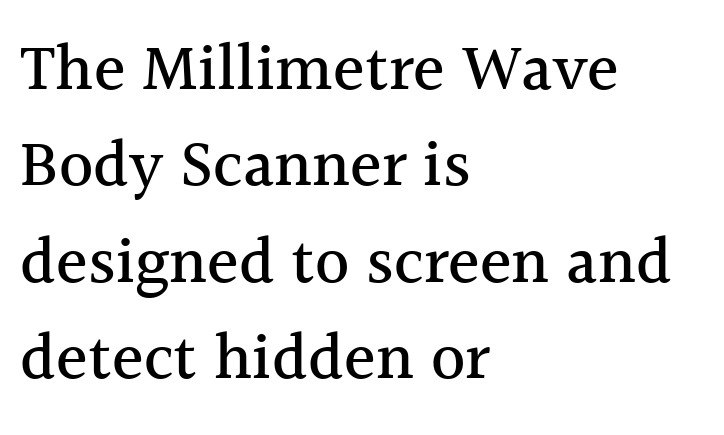
Q: Is the text italic (slanted)? A: No, it is upright.
Q: Is the typeface a serif or a sans-serif typeface? A: Serif.
Q: Is the text underlined? A: No.
Q: How is the paragraph aligned? A: Left-aligned.
Q: Is the spacing between letters normal or unusually wide? A: Normal.
Q: Is the spacing between lines tight, normal or loose? A: Normal.
Q: Width (condensed, normal, or wide)? A: Normal.
Q: x-height? A: Medium.
Q: Monospaced? A: No.
